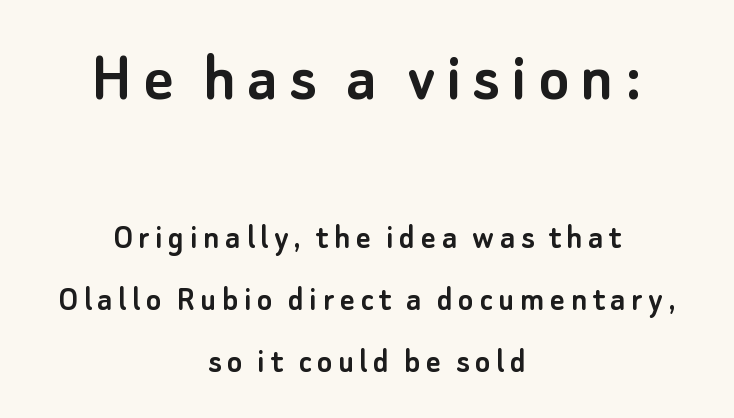
The letters carry no serifs — their stems end cleanly without finishing strokes. Block one is the big one; block two sits smaller underneath. Beneath every word, the page is bare. Reading down the block, each line starts at a different indent, mirrored at its end.
